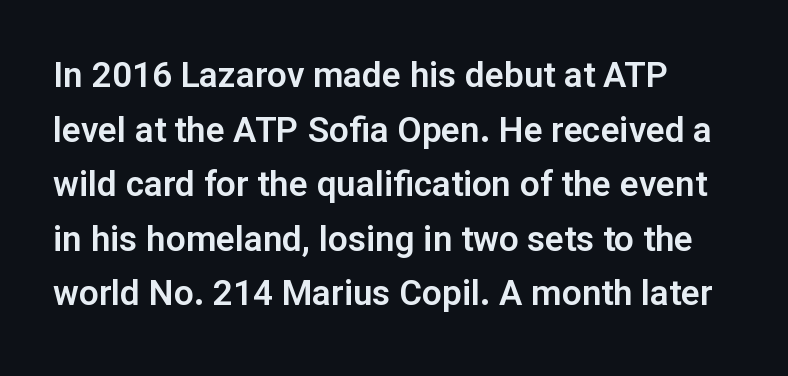
The image shows 35 px sans-serif type, upright; set normal line spacing (1.56x), normal letter spacing, not underlined; low stroke contrast and a medium x-height.
